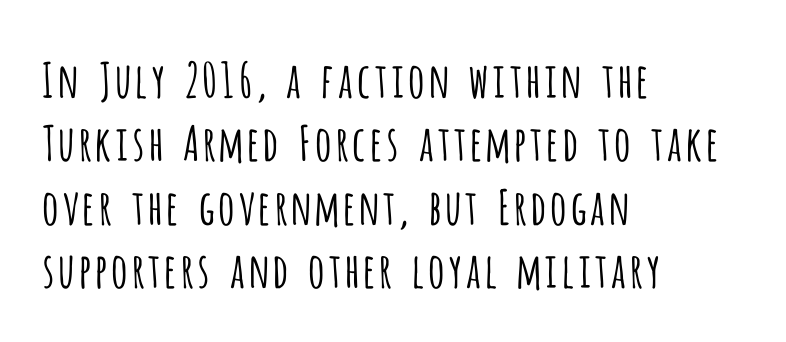
{"serif": "no", "italic": "no", "bold": "no", "weight": "light", "width": "condensed", "stroke_contrast": "low", "x_height": "large", "monospaced": "no", "underline": "no", "align": "left", "line_spacing": "normal", "line_spacing_ratio": 1.32, "letter_spacing": "normal", "letter_spacing_em": 0.0, "glyph_px": 48}
